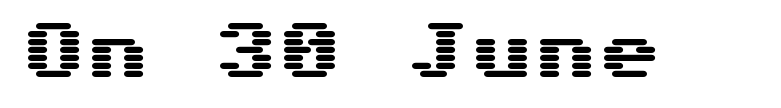
Q: Is the text italic (slanted)? A: No, it is upright.
Q: Is the typeface a serif or a sans-serif typeface? A: Sans-serif.
Q: Is the text underlined? A: No.
Q: Is the spacing between letters normal or unusually wide? A: Normal.
Q: Width (condensed, normal, or wide)? A: Wide.
Q: Stroke contrast? A: Medium.
Q: x-height? A: Medium.
